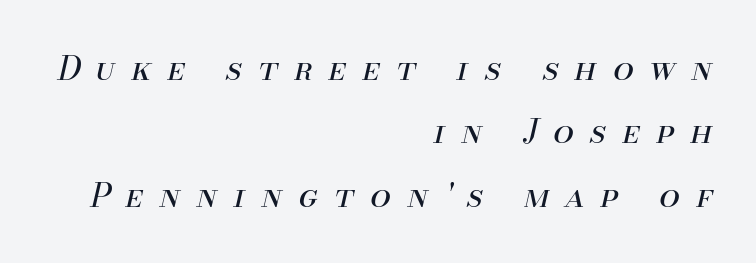
Q: Is the text bold? A: No.
Q: Is the text italic (slanted)? A: Yes, it leans right by about 13 degrees.
Q: Is the text underlined? A: No.
Q: How is the paragraph aligned? A: Right-aligned.
Q: Is the spacing between letters normal or unusually wide? A: Unusually wide.
Q: Is the spacing between lines tight, normal or loose? A: Loose.
Q: Width (condensed, normal, or wide)? A: Normal.
Q: Stroke contrast? A: Medium.
Q: x-height? A: Small.
Q: Monospaced? A: No.
